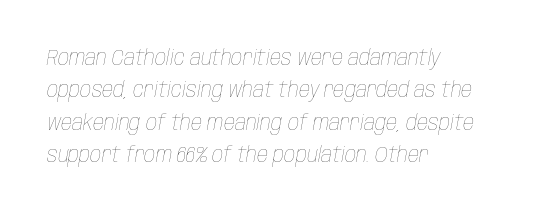
{"italic": "yes", "lean": "right", "slant_degrees": 10, "bold": "no", "underline": "no", "align": "left", "line_spacing": "normal", "line_spacing_ratio": 1.47, "letter_spacing": "normal", "letter_spacing_em": 0.0, "glyph_px": 22}
